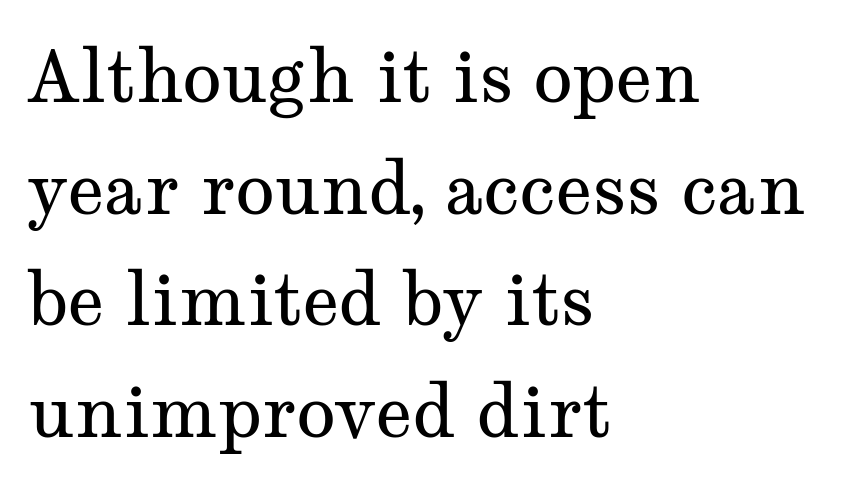
{"serif": "yes", "italic": "no", "bold": "no", "weight": "regular", "width": "wide", "stroke_contrast": "medium", "x_height": "medium", "monospaced": "no", "underline": "no", "align": "left", "line_spacing": "normal", "line_spacing_ratio": 1.55, "letter_spacing": "normal", "letter_spacing_em": 0.0, "glyph_px": 72}
